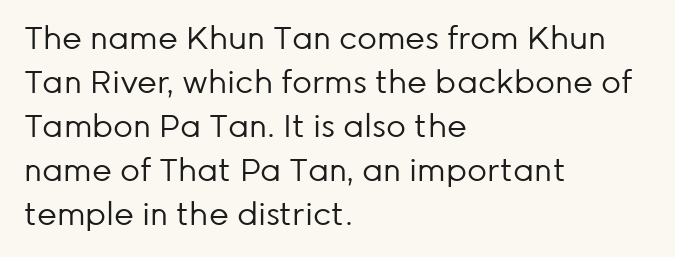
Q: Is the text bold? A: No.
Q: Is the text italic (slanted)? A: No, it is upright.
Q: Is the typeface a serif or a sans-serif typeface? A: Sans-serif.
Q: Is the text underlined? A: No.
Q: How is the paragraph aligned? A: Left-aligned.
Q: Is the spacing between letters normal or unusually wide? A: Normal.
Q: Is the spacing between lines tight, normal or loose? A: Normal.
Q: Width (condensed, normal, or wide)? A: Normal.
Q: Stroke contrast? A: Low.
Q: x-height? A: Medium.
Q: Monospaced? A: No.
